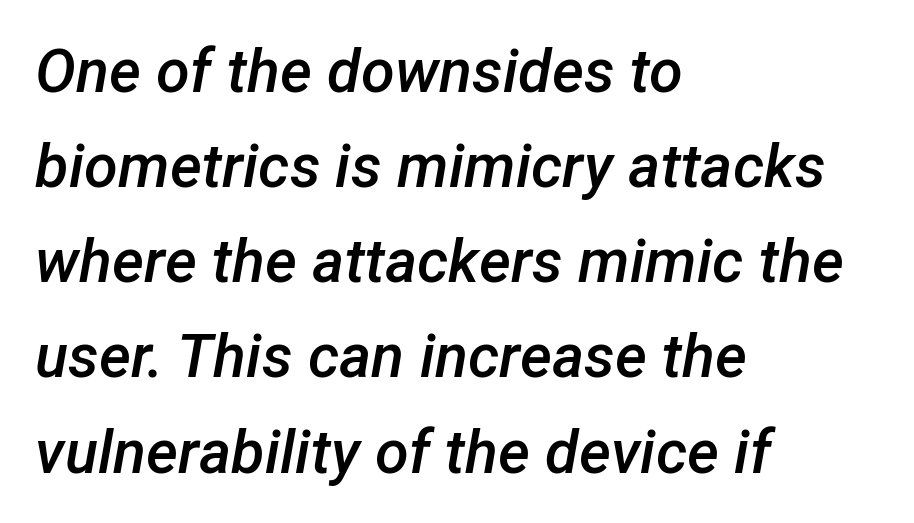
Q: Is the text bold? A: Semi-bold.
Q: Is the text italic (slanted)? A: Yes, it leans right by about 12 degrees.
Q: Is the text underlined? A: No.
Q: How is the paragraph aligned? A: Left-aligned.
Q: Is the spacing between letters normal or unusually wide? A: Normal.
Q: Is the spacing between lines tight, normal or loose? A: Normal.
Q: Width (condensed, normal, or wide)? A: Normal.
Q: Stroke contrast? A: Low.
Q: x-height? A: Medium.
Q: Monospaced? A: No.
